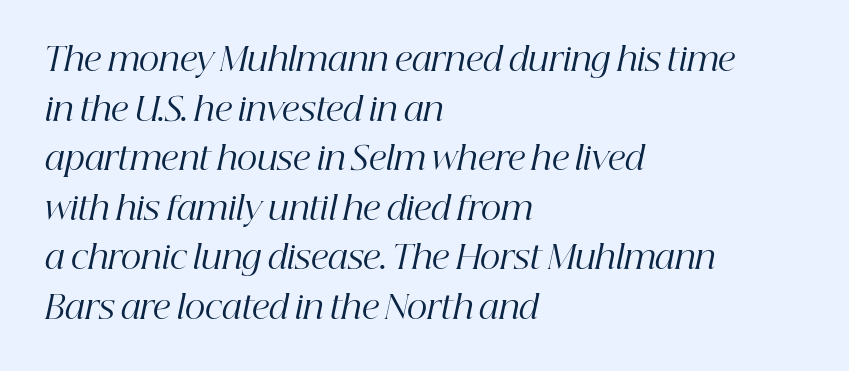
Q: Is the text bold? A: No.
Q: Is the text italic (slanted)? A: Yes, it leans right by about 12 degrees.
Q: Is the typeface a serif or a sans-serif typeface? A: Serif.
Q: Is the text underlined? A: No.
Q: How is the paragraph aligned? A: Left-aligned.
Q: Is the spacing between letters normal or unusually wide? A: Normal.
Q: Is the spacing between lines tight, normal or loose? A: Normal.
Q: Width (condensed, normal, or wide)? A: Normal.
Q: Stroke contrast? A: High.
Q: x-height? A: Medium.
Q: Monospaced? A: No.
